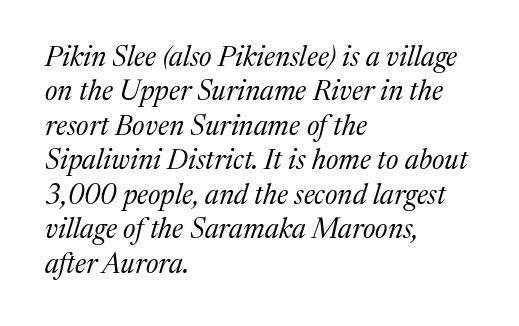
Q: Is the text bold? A: No.
Q: Is the text italic (slanted)? A: Yes, it leans right by about 17 degrees.
Q: Is the typeface a serif or a sans-serif typeface? A: Serif.
Q: Is the text underlined? A: No.
Q: How is the paragraph aligned? A: Left-aligned.
Q: Is the spacing between letters normal or unusually wide? A: Normal.
Q: Width (condensed, normal, or wide)? A: Normal.
Q: Stroke contrast? A: Medium.
Q: x-height? A: Medium.
Q: Monospaced? A: No.
